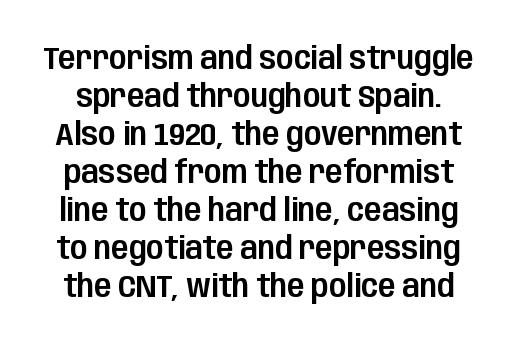
The letters advance in unequal steps, a hallmark of proportional type. The letters carry no serifs — their stems end cleanly without finishing strokes. The gap between lines stays unmarked. Students, note that the glyphs here touch the page at normal intervals.
